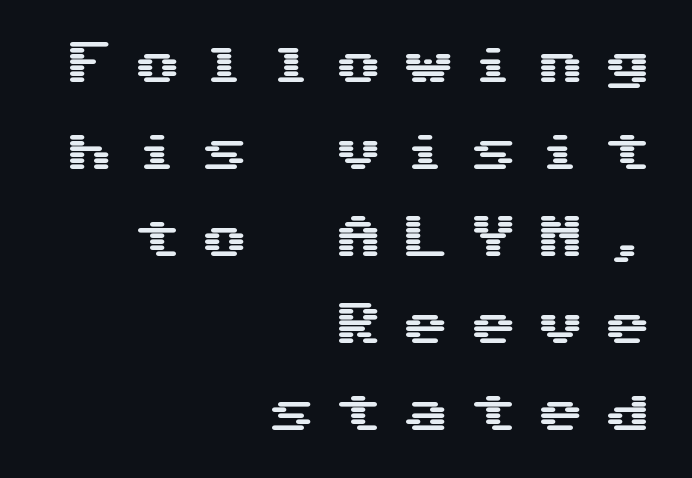
I'd call this a sans setting — the letters go barefoot. Notice how the passage keeps a crisp vertical edge on the right only. Upright lettering throughout. Just letters on the line, the space beneath them empty.
